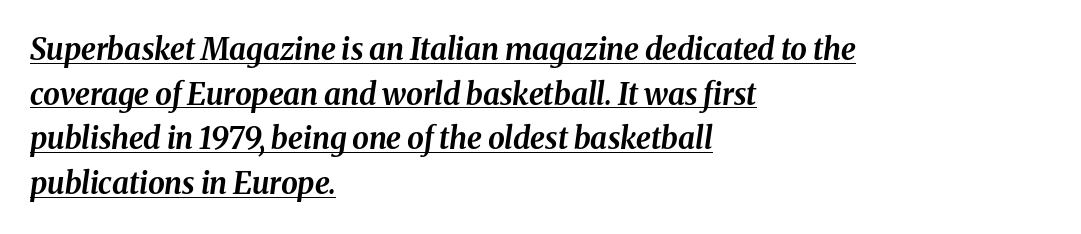
The image shows 30 px bold type, italic (leaning right); set left-aligned, normal line spacing (1.49x), normal letter spacing, underlined; medium stroke contrast and a medium x-height.
